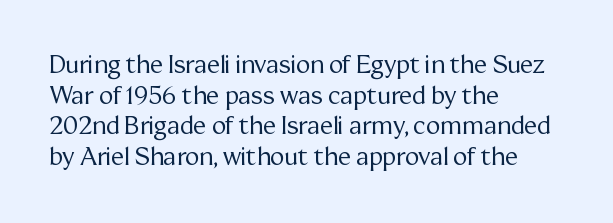
Is the type heavy? It reads as light-to-regular instead. Leftover space on each line is placed entirely after the last word. Characters follow at the spacing the type designer built in. The passage shown stacks its lines at a standard gap.
